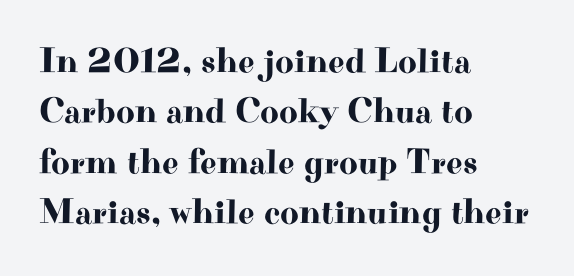
The image shows 36 px wide serif type, upright; set left-aligned, normal line spacing (1.4x), normal letter spacing, not underlined; high stroke contrast and a small x-height.
